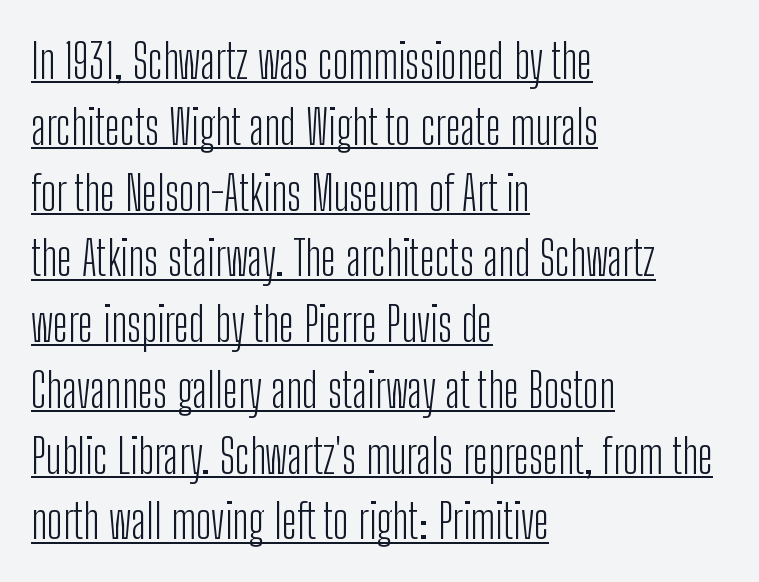
{"serif": "no", "italic": "no", "bold": "no", "weight": "light", "width": "condensed", "stroke_contrast": "low", "x_height": "medium", "monospaced": "no", "underline": "yes", "align": "left", "line_spacing": "normal", "line_spacing_ratio": 1.37, "letter_spacing": "normal", "letter_spacing_em": 0.0, "glyph_px": 48}
